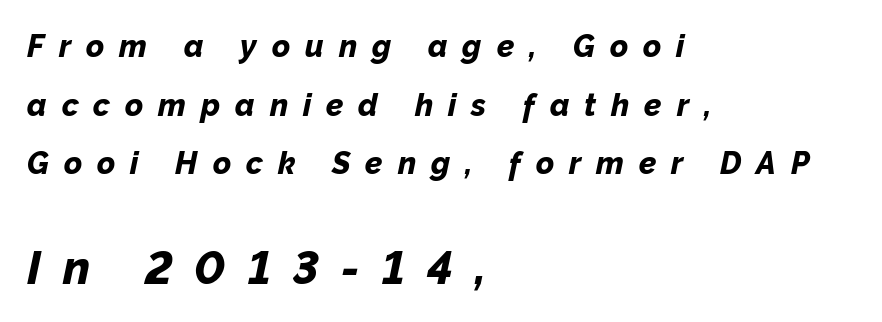
The image shows 46 px bold type, italic (leaning right); set left-aligned, line spacing 1.89x, unusually wide letter spacing (+0.48 em), not underlined; the second (bottom) block is 1.48x larger; low stroke contrast and a medium x-height.
